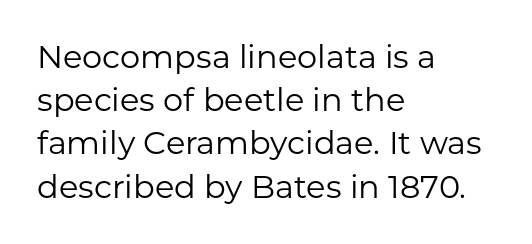
The image shows 32 px regular-weight sans-serif type, upright; set left-aligned, normal line spacing (1.35x), normal letter spacing, not underlined; low stroke contrast and a medium x-height.
